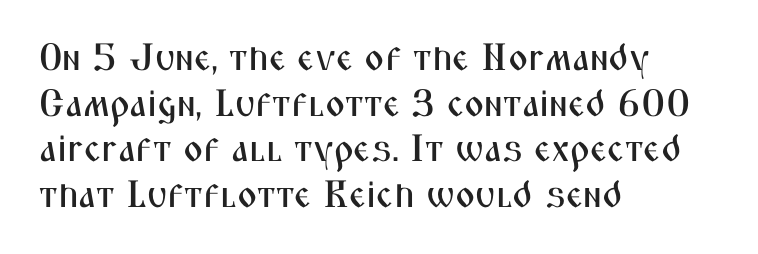
The type sits square on the baseline with zero lean. Is this a fixed-width face? No — the glyphs have proportional, varying widths. Type style note: lacks serifs. If you drew a ruler down the left edge, every line would touch it.
